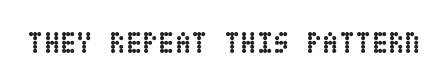
Nothing unusual about the tracking: characters are spaced as the font intends. A clean baseline with only descenders dipping below it. The sample has been set heavy, in full bold. Upright lettering throughout.
